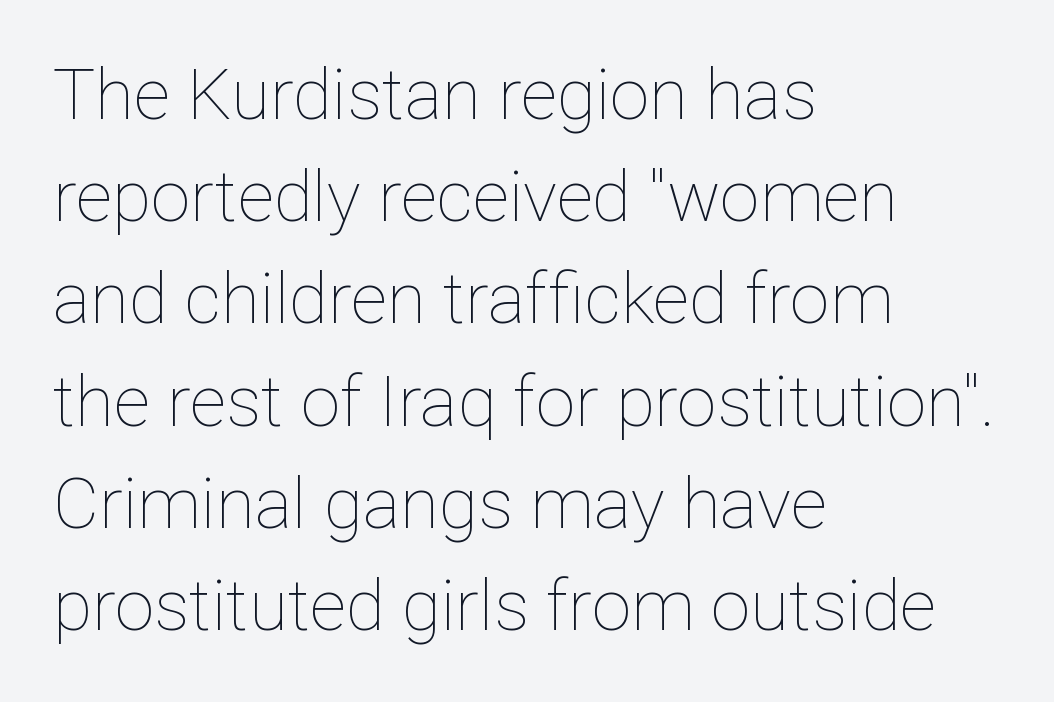
On a weight scale, this lands at 450 or below. Each line starts at the same left margin while the right side varies. Letter spacing: default. The block of text has a typical density, with ordinary space between rows. A typesetter would mark this as roman, not italic.
